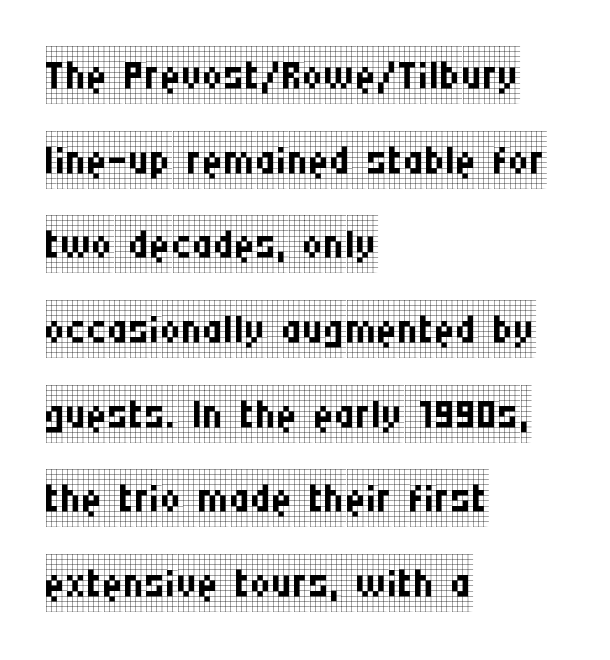
Q: Is the text bold? A: No.
Q: Is the text italic (slanted)? A: No, it is upright.
Q: Is the typeface a serif or a sans-serif typeface? A: Serif.
Q: Is the text underlined? A: No.
Q: How is the paragraph aligned? A: Left-aligned.
Q: Is the spacing between letters normal or unusually wide? A: Normal.
Q: Is the spacing between lines tight, normal or loose? A: Normal.
Q: Width (condensed, normal, or wide)? A: Condensed.
Q: Stroke contrast? A: Low.
Q: x-height? A: Large.
Q: Monospaced? A: No.
